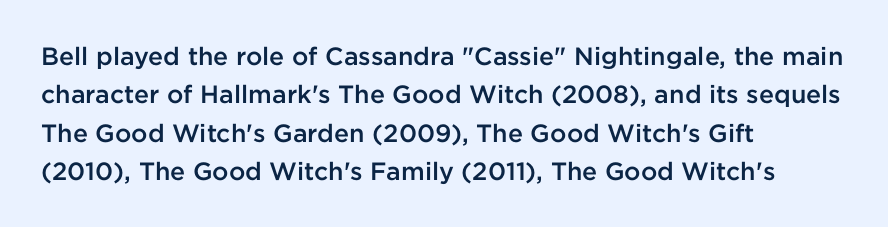
Has an underline been added? It has not. A typesetter would mark this as roman, not italic. The passage shown has conventional tracking throughout. The rows are spaced the way most documents space them. Each line starts at the same left margin while the right side varies. The font is running at a semibold setting, under full bold.
